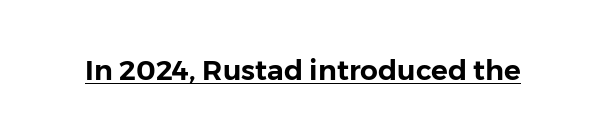
{"serif": "no", "italic": "no", "width": "normal", "stroke_contrast": "low", "x_height": "medium", "monospaced": "no", "underline": "yes", "letter_spacing": "normal", "letter_spacing_em": 0.0, "glyph_px": 28}
